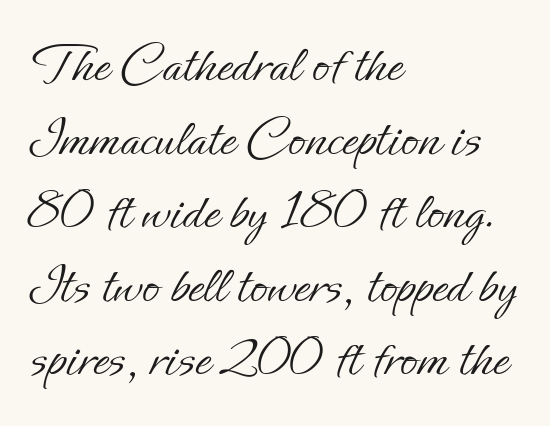
Q: Is the text bold? A: No.
Q: Is the text italic (slanted)? A: Yes.
Q: Is the text underlined? A: No.
Q: How is the paragraph aligned? A: Left-aligned.
Q: Is the spacing between letters normal or unusually wide? A: Normal.
Q: Is the spacing between lines tight, normal or loose? A: Normal.
Q: Width (condensed, normal, or wide)? A: Normal.
Q: Stroke contrast? A: Low.
Q: x-height? A: Small.
Q: Monospaced? A: No.
